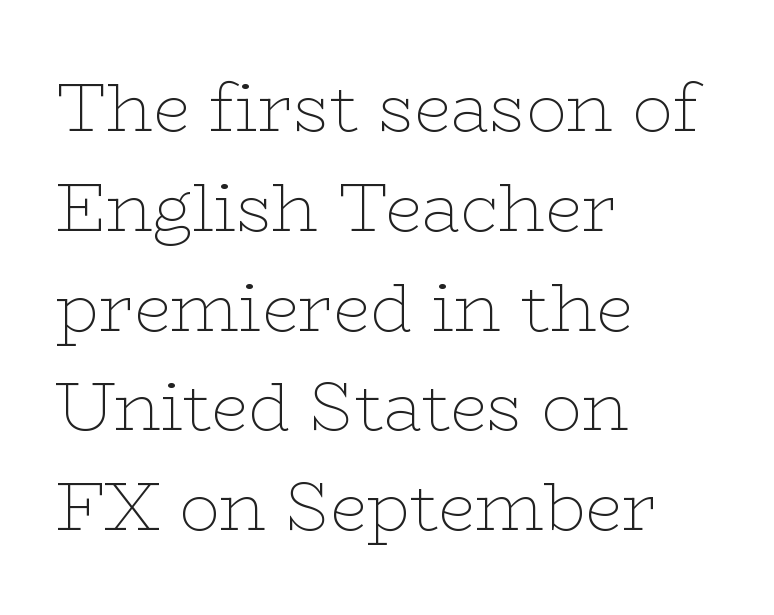
The image shows 67 px thin, wide serif type, upright; set left-aligned, normal line spacing (1.49x), normal letter spacing, not underlined; low stroke contrast and a medium x-height.
